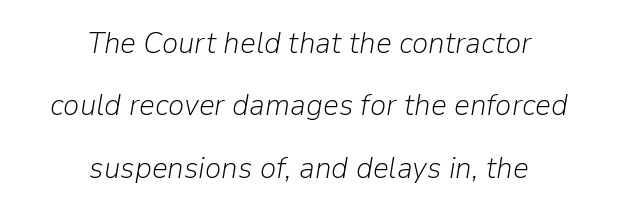
The letters advance in unequal steps, a hallmark of proportional type. Caption: face not bold, strokes unweighted. Does extra space separate the letters? No, they use regular spacing. A great deal of white space separates one row of letters from the next. The words here are not underlined.
